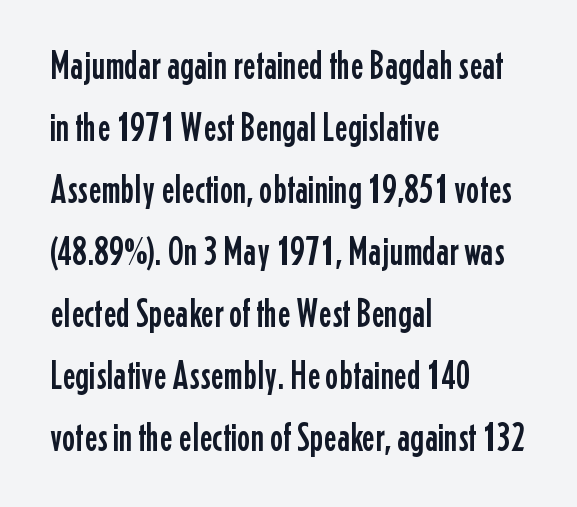
{"serif": "no", "italic": "no", "width": "condensed", "stroke_contrast": "low", "x_height": "medium", "monospaced": "no", "underline": "no", "align": "left", "line_spacing": "normal", "line_spacing_ratio": 1.55, "letter_spacing": "normal", "letter_spacing_em": 0.0, "glyph_px": 40}
